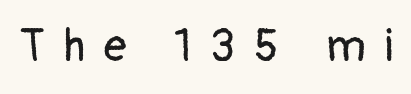
No feet cap the strokes, marking this as sans-serif type. The letters advance in unequal steps, a hallmark of proportional type. The typesetting does not lean heavy: it is not bold. Decoration check: the copy has no underline.
